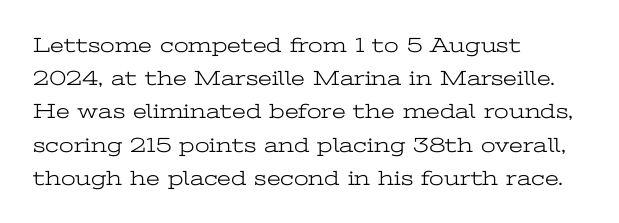
The face looks like a standard text weight, possibly lighter. Short and long lines alike share a common starting point at left. Vertically, the passage feels balanced, rows spaced as you'd expect. A bare baseline throughout the passage. Here the glyphs are tracked normally, forming tight word shapes.
